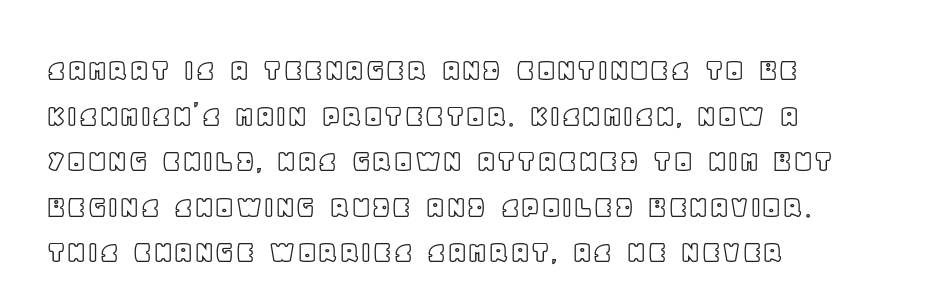
The image shows 33 px text type, upright; set left-aligned, normal line spacing (1.38x), normal letter spacing, not underlined; a large x-height.
